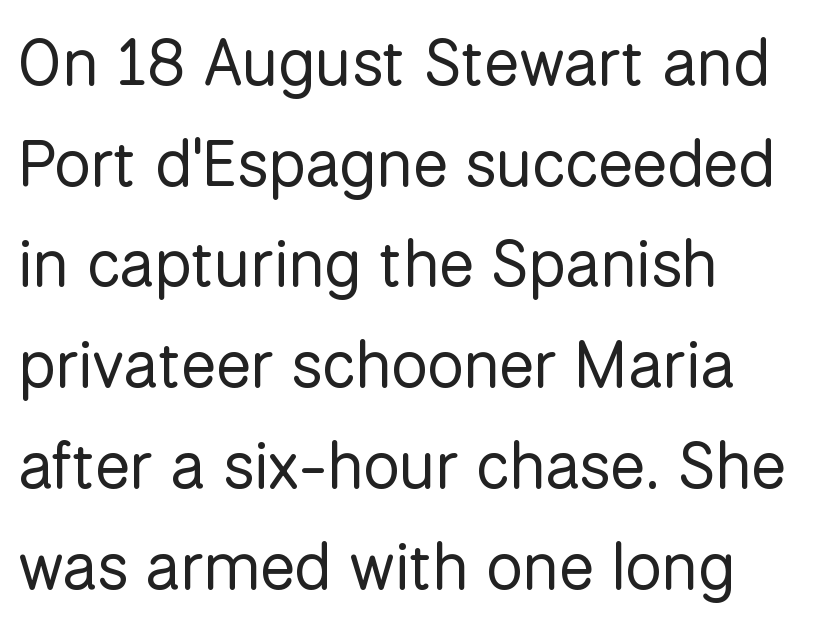
Q: Is the text bold? A: No.
Q: Is the text italic (slanted)? A: No, it is upright.
Q: Is the typeface a serif or a sans-serif typeface? A: Sans-serif.
Q: Is the text underlined? A: No.
Q: How is the paragraph aligned? A: Left-aligned.
Q: Is the spacing between letters normal or unusually wide? A: Normal.
Q: Is the spacing between lines tight, normal or loose? A: Normal.
Q: Width (condensed, normal, or wide)? A: Normal.
Q: Stroke contrast? A: Low.
Q: x-height? A: Medium.
Q: Monospaced? A: No.
